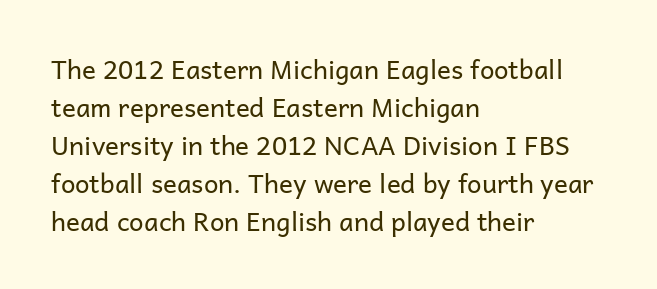
Q: Is the text bold? A: No.
Q: Is the text italic (slanted)? A: No, it is upright.
Q: Is the text underlined? A: No.
Q: How is the paragraph aligned? A: Left-aligned.
Q: Is the spacing between letters normal or unusually wide? A: Normal.
Q: Is the spacing between lines tight, normal or loose? A: Normal.
